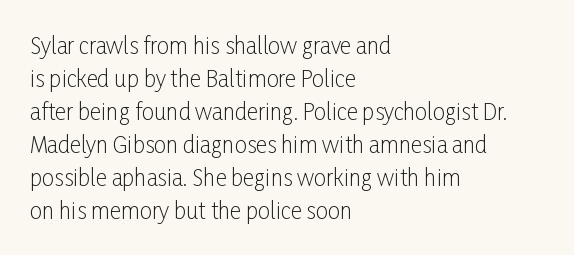
In terms of leading, this rendering sits right in the middle. Quick note: not italic, upright. Stems here are at most as thick as an everyday book face. Letter spacing: default.
